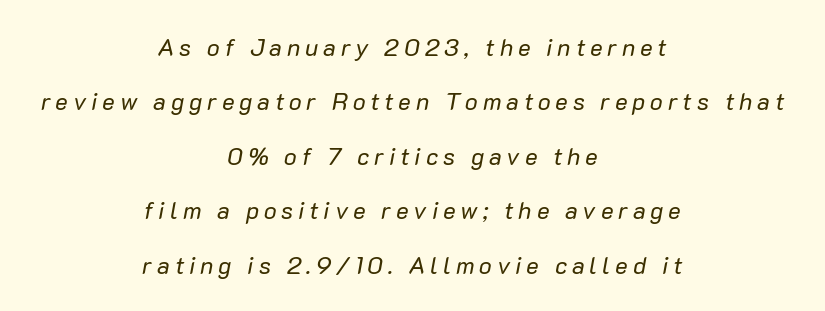
{"italic": "yes", "lean": "right", "slant_degrees": 10, "bold": "no", "underline": "no", "align": "center", "line_spacing": "loose", "line_spacing_ratio": 2.27, "letter_spacing": "wide", "letter_spacing_em": 0.2, "glyph_px": 24}
